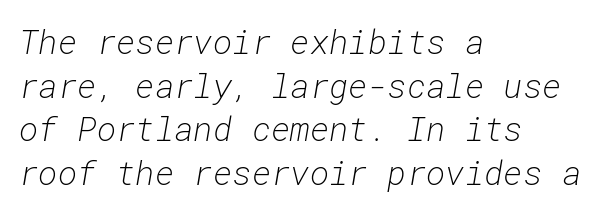
The image shows 33 px light type, italic (leaning right), monospaced; set left-aligned, normal line spacing (1.32x), normal letter spacing, not underlined; low stroke contrast and a medium x-height.
